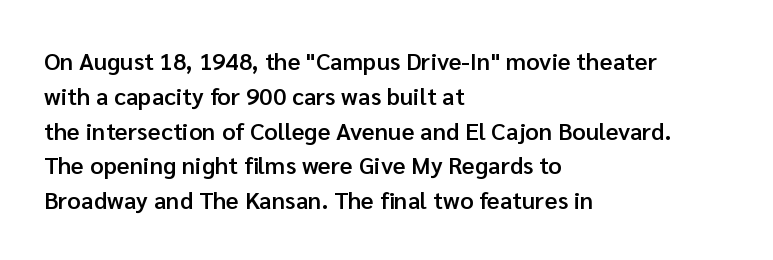
Notice how descenders clear the ascenders below comfortably — that's standard leading. It's the straight-up-and-down kind of type. Horizontally, the lines are justified to the leading edge only. Is the letter spacing exaggerated? No — it looks like the ordinary default. Semibold letterforms, between regular and bold.
